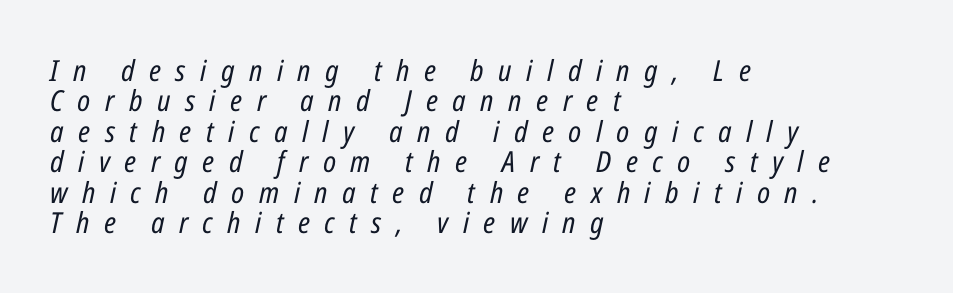
The image shows 29 px regular-weight, condensed type, italic (leaning right); set left-aligned, tight line spacing (1.05x), unusually wide letter spacing (+0.5 em), not underlined; low stroke contrast and a medium x-height.
